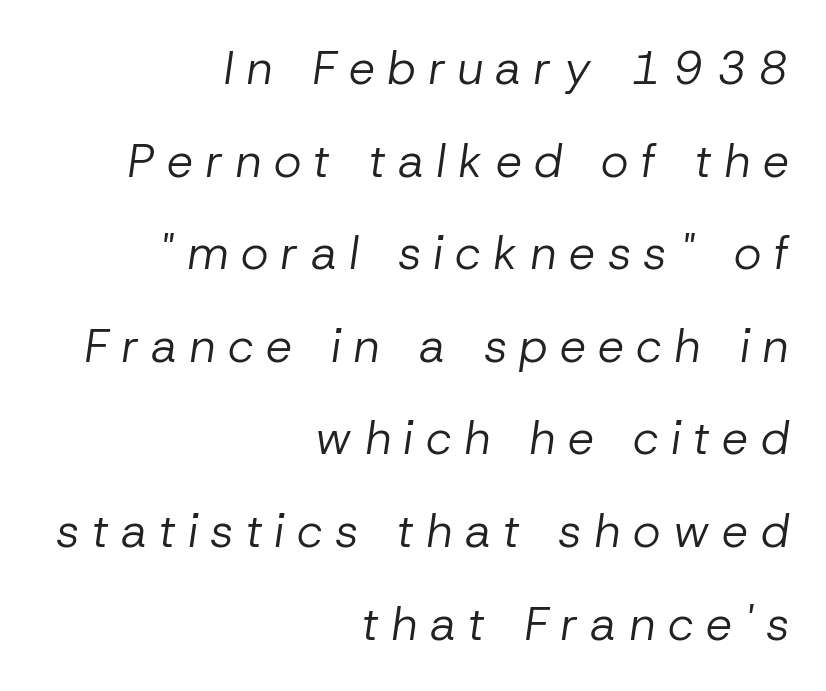
The image shows 47 px regular-weight type, italic (leaning right); set right-aligned, loose line spacing (1.97x), unusually wide letter spacing (+0.26 em), not underlined; low stroke contrast and a medium x-height.
